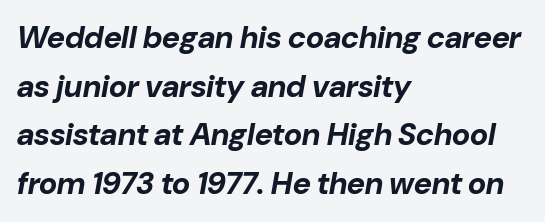
Q: Is the text bold? A: Yes.
Q: Is the text italic (slanted)? A: Yes, it leans right by about 10 degrees.
Q: Is the text underlined? A: No.
Q: How is the paragraph aligned? A: Left-aligned.
Q: Is the spacing between letters normal or unusually wide? A: Normal.
Q: Is the spacing between lines tight, normal or loose? A: Normal.
Q: Width (condensed, normal, or wide)? A: Normal.
Q: Stroke contrast? A: Low.
Q: x-height? A: Medium.
Q: Monospaced? A: No.
